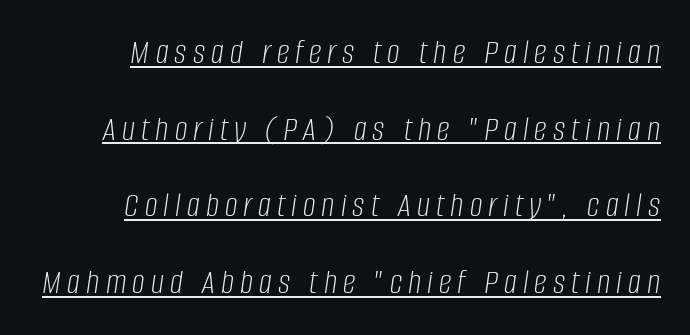
Do the characters align in a grid? No, the font is proportional. Characters are canted at an angle relative to the baseline's perpendicular. No heavy texture on the line: the type isn't bold. Underline: present. You could fit nearly another row in the gap between these rows.
